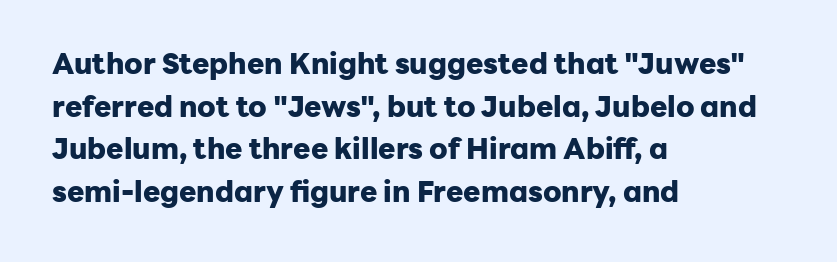
The image shows 29 px heavy sans-serif type, upright; set left-aligned, normal line spacing (1.47x), normal letter spacing, not underlined; low stroke contrast and a medium x-height.
